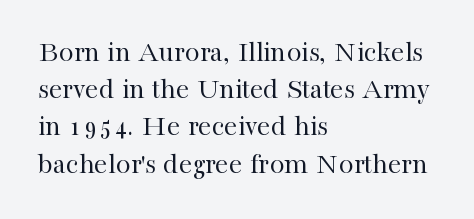
{"serif": "yes", "italic": "no", "bold": "no", "weight": "regular", "width": "normal", "stroke_contrast": "high", "x_height": "medium", "monospaced": "no", "underline": "no", "align": "left", "line_spacing_ratio": 1.24, "letter_spacing": "normal", "letter_spacing_em": 0.0, "glyph_px": 30}
